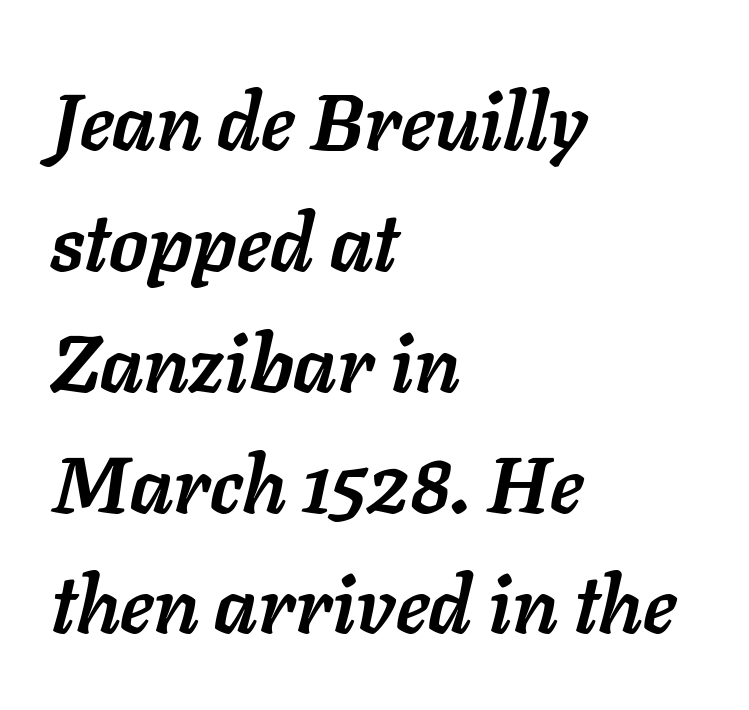
The image shows 79 px semibold type, italic (leaning right); set left-aligned, normal line spacing (1.53x), normal letter spacing, not underlined; low stroke contrast and a medium x-height.
